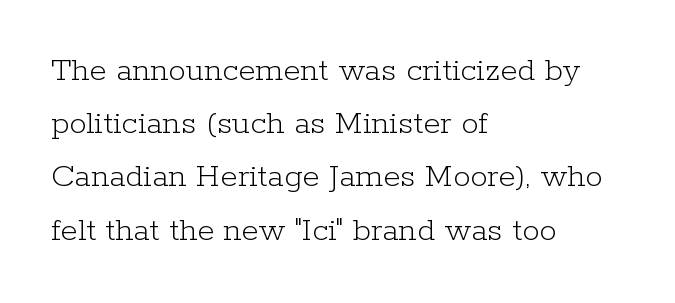
The image shows 35 px light serif type, upright; set left-aligned, normal line spacing (1.52x), normal letter spacing, not underlined; low stroke contrast and a medium x-height.
